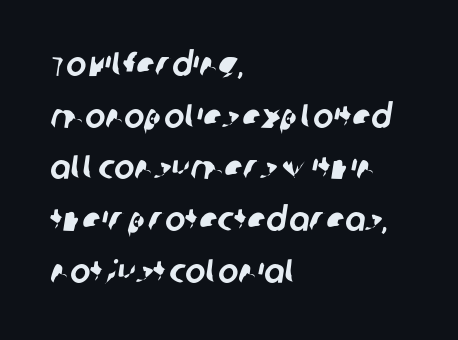
The foot of each line stays bare and open. This is sans-serif lettering, the kind often seen on screens and signage. These lines are rendered in a variable-pitch font. The space between consecutive lines is moderate. Casual observation: everything's shoved over to the left. The type is set solid horizontally, with unmodified tracking.
